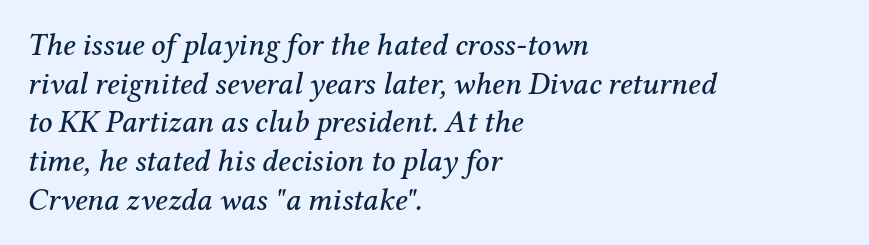
The compositor pushed each line to the left boundary. You can tell from the footed stems that serif type was used. The whole block is typeset with a tilt. Looks like regular typesetting: each glyph gets only the width it needs.
